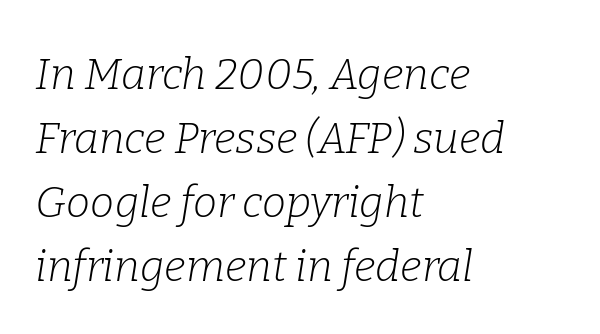
{"serif": "yes", "italic": "yes", "lean": "right", "slant_degrees": 9, "bold": "no", "weight": "light", "width": "normal", "stroke_contrast": "low", "x_height": "medium", "monospaced": "no", "underline": "no", "align": "left", "line_spacing": "normal", "line_spacing_ratio": 1.49, "letter_spacing": "normal", "letter_spacing_em": 0.0, "glyph_px": 43}
